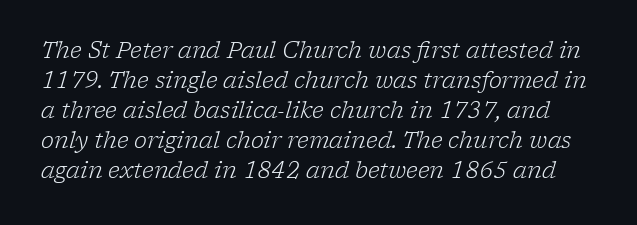
The passage shown is not underscored anywhere. Tracking here is standard; glyphs follow each other at the usual distance. These lines sit exactly where default settings would place them. Weight: not bold — regular or lighter. This sample uses an oblique cut, with every glyph tilted off the vertical.
